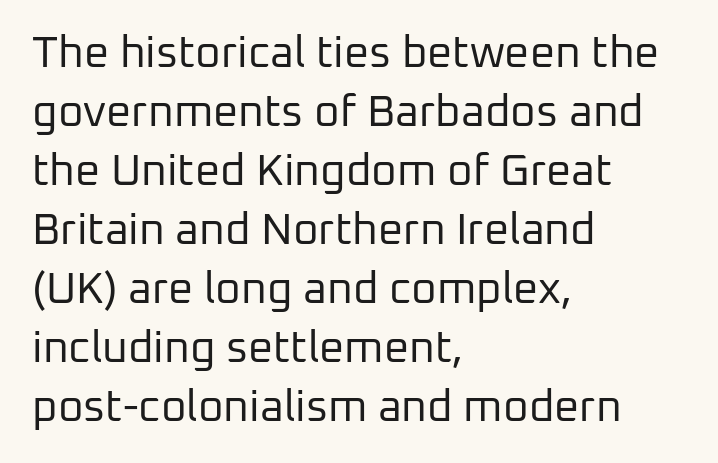
Style check: upright. Here the glyphs are tracked normally, forming tight word shapes. This sample uses a sans-serif face. The face used here is proportionally spaced, like ordinary book or web type. Bare-footed words on every line. The rag falls on the right side of this text block.
